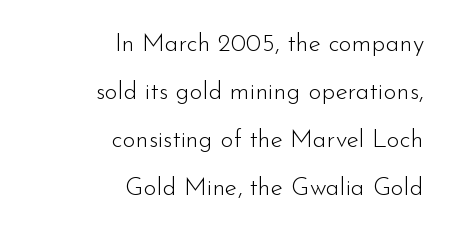
Q: Is the text bold? A: No.
Q: Is the text italic (slanted)? A: No, it is upright.
Q: Is the text underlined? A: No.
Q: How is the paragraph aligned? A: Right-aligned.
Q: Is the spacing between letters normal or unusually wide? A: Normal.
Q: Is the spacing between lines tight, normal or loose? A: Loose.
